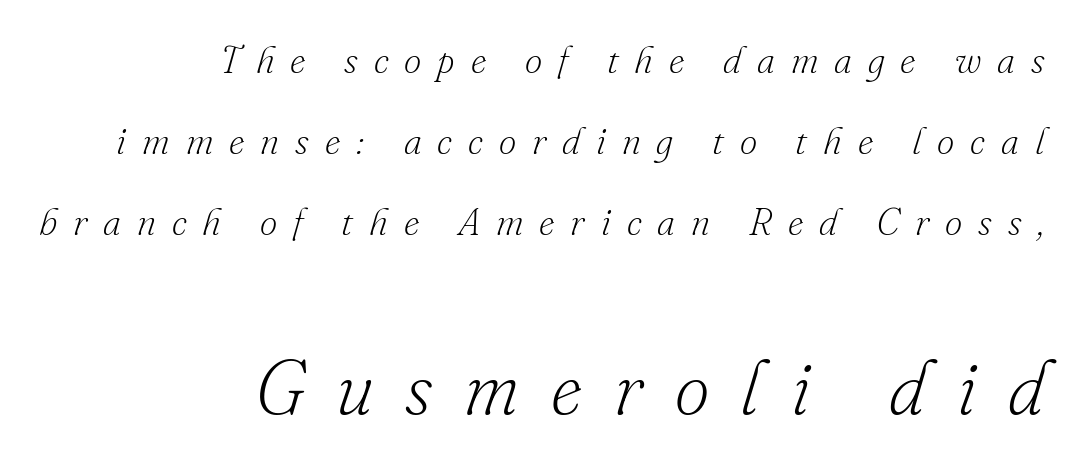
The letters carry serifs — small finishing strokes at the ends of their stems. Anything drawn beneath the words? Only blank space. The font's italic variant was chosen for this text. Is the letter spacing exaggerated? Yes — the characters are pushed far apart. You could fit nearly another row in the gap between these rows. Weight class: somewhere from thin through regular.
